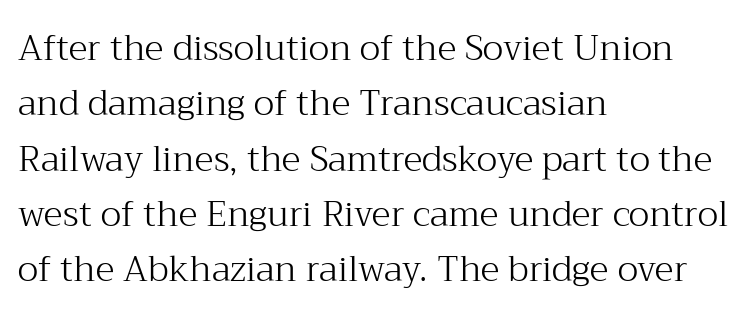
{"serif": "yes", "italic": "no", "bold": "no", "weight": "light", "width": "normal", "stroke_contrast": "medium", "x_height": "medium", "monospaced": "no", "underline": "no", "align": "left", "line_spacing": "normal", "line_spacing_ratio": 1.58, "letter_spacing": "normal", "letter_spacing_em": 0.0, "glyph_px": 35}
